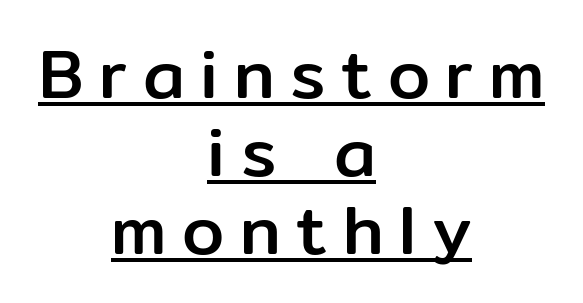
The image shows 68 px sans-serif type, upright; set centered, tight line spacing (1.15x), unusually wide letter spacing (+0.23 em), underlined; low stroke contrast and a medium x-height.
